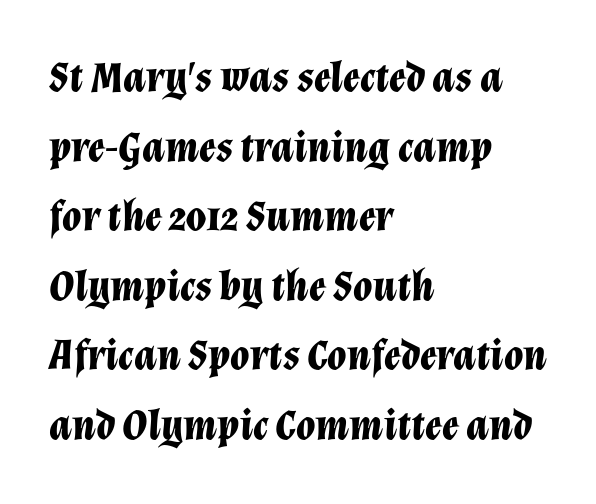
The image shows 44 px bold type, italic (leaning right); set left-aligned, normal line spacing (1.58x), normal letter spacing, not underlined; low stroke contrast and a medium x-height.
